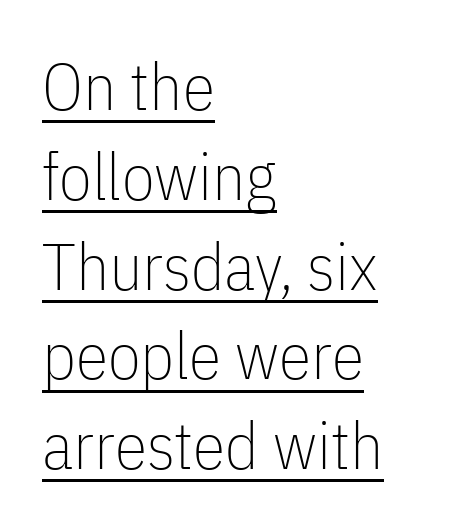
The image shows 66 px thin, condensed sans-serif type, upright; set left-aligned, normal line spacing (1.36x), normal letter spacing, underlined; low stroke contrast and a medium x-height.
